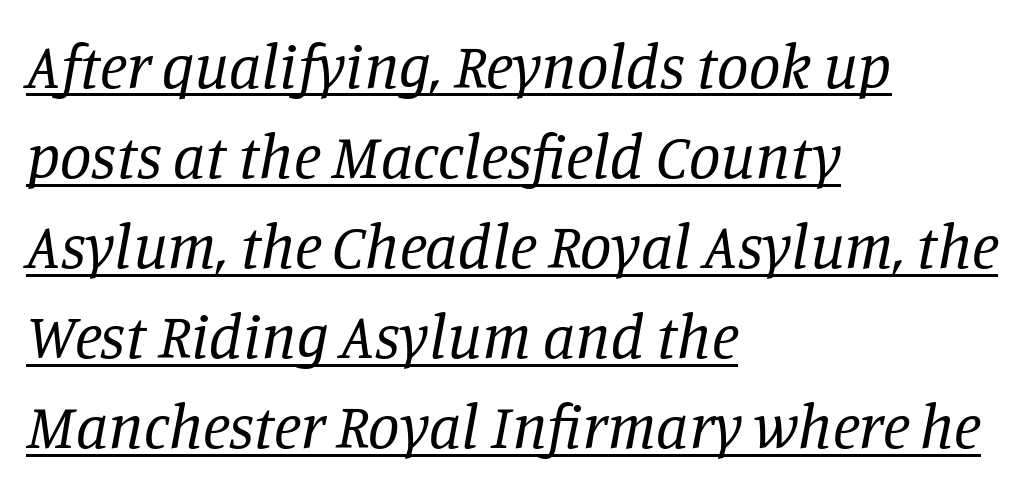
Q: Is the text bold? A: No.
Q: Is the text italic (slanted)? A: Yes, it leans right by about 11 degrees.
Q: Is the typeface a serif or a sans-serif typeface? A: Serif.
Q: Is the text underlined? A: Yes.
Q: How is the paragraph aligned? A: Left-aligned.
Q: Is the spacing between letters normal or unusually wide? A: Normal.
Q: Is the spacing between lines tight, normal or loose? A: Normal.
Q: Width (condensed, normal, or wide)? A: Normal.
Q: Stroke contrast? A: Low.
Q: x-height? A: Large.
Q: Monospaced? A: No.
